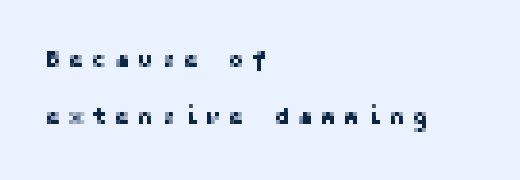
The image shows 23 px text type, upright; set left-aligned, loose line spacing (2.49x), unusually wide letter spacing (+0.33 em), not underlined.
